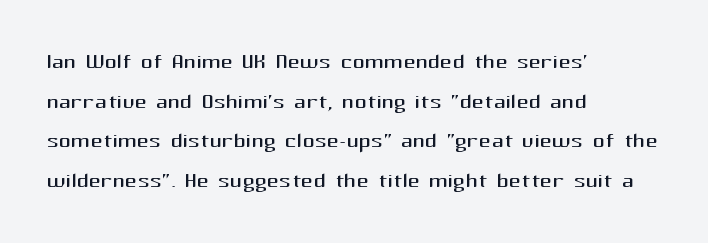
Q: Is the text bold? A: No.
Q: Is the text italic (slanted)? A: No, it is upright.
Q: Is the typeface a serif or a sans-serif typeface? A: Sans-serif.
Q: Is the text underlined? A: No.
Q: How is the paragraph aligned? A: Left-aligned.
Q: Is the spacing between letters normal or unusually wide? A: Normal.
Q: Is the spacing between lines tight, normal or loose? A: Normal.
Q: Width (condensed, normal, or wide)? A: Normal.
Q: Stroke contrast? A: Medium.
Q: x-height? A: Medium.
Q: Monospaced? A: No.
